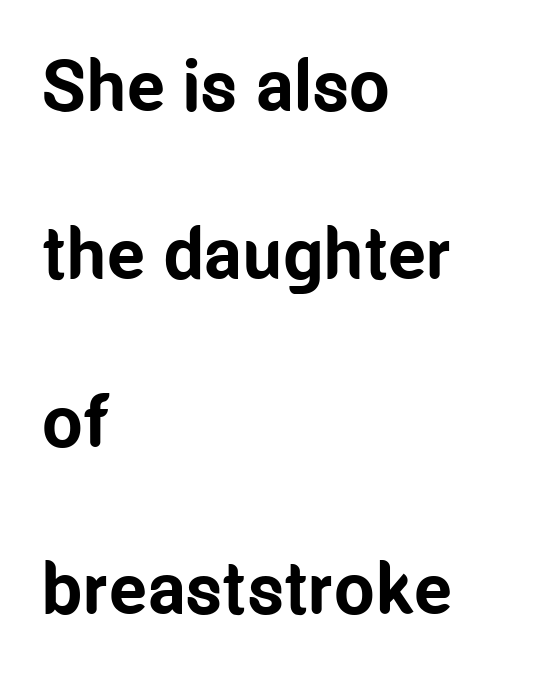
Q: Is the text bold? A: Yes.
Q: Is the text italic (slanted)? A: No, it is upright.
Q: Is the typeface a serif or a sans-serif typeface? A: Sans-serif.
Q: Is the text underlined? A: No.
Q: How is the paragraph aligned? A: Left-aligned.
Q: Is the spacing between letters normal or unusually wide? A: Normal.
Q: Is the spacing between lines tight, normal or loose? A: Loose.
Q: Width (condensed, normal, or wide)? A: Condensed.
Q: Stroke contrast? A: Low.
Q: x-height? A: Medium.
Q: Monospaced? A: No.
